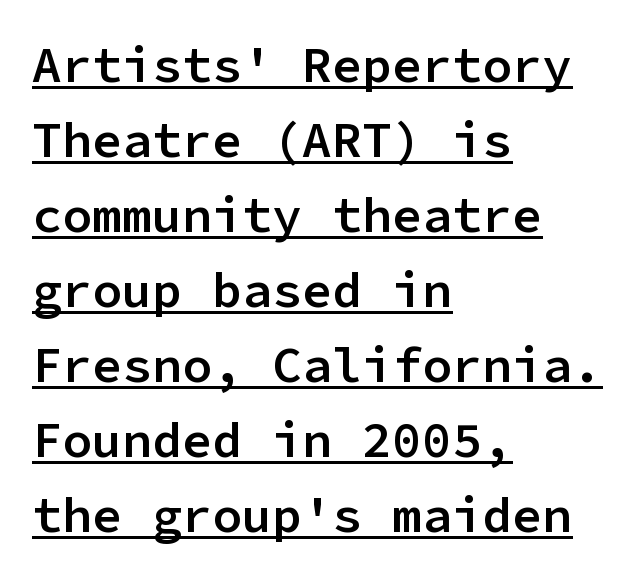
The image shows 50 px semibold sans-serif type, upright, monospaced; set left-aligned, normal line spacing (1.5x), normal letter spacing, underlined; low stroke contrast and a medium x-height.
